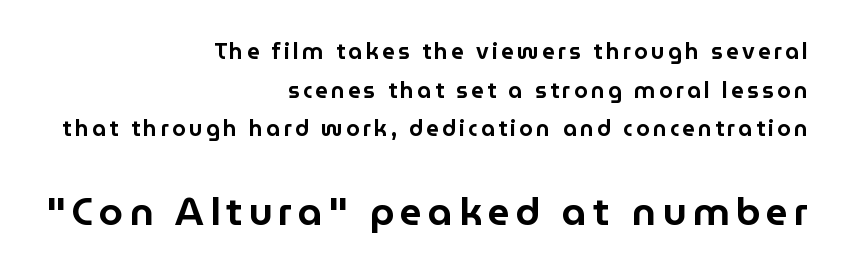
Q: Is the text italic (slanted)? A: No, it is upright.
Q: Is the typeface a serif or a sans-serif typeface? A: Sans-serif.
Q: Is the text underlined? A: No.
Q: How is the paragraph aligned? A: Right-aligned.
Q: Which block of text is set in a larger size, the first (top) or the second (bottom)? A: The second (bottom) one.
Q: Width (condensed, normal, or wide)? A: Normal.
Q: Stroke contrast? A: Low.
Q: x-height? A: Medium.
Q: Monospaced? A: No.
